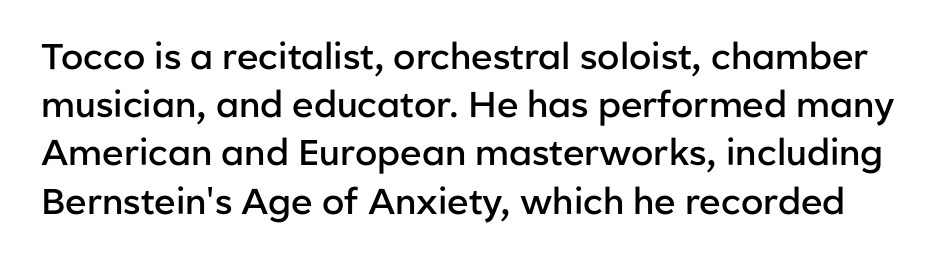
The image shows 36 px semibold sans-serif type, upright; set normal line spacing (1.34x), normal letter spacing, not underlined; low stroke contrast and a medium x-height.
